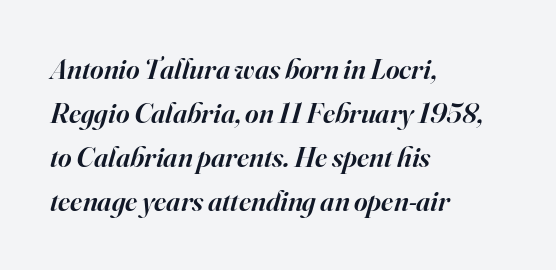
What weight is shown? A semibold, between regular and bold. Only glyphs here, with clear space below each row. The letters sit at their default tracking, neither squeezed nor spread. A typesetter would label this face a serif. Do the characters align in a grid? No, the font is proportional.
